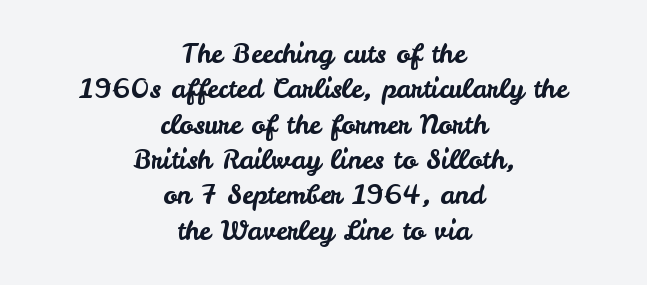
Q: Is the text italic (slanted)? A: Yes.
Q: Is the text underlined? A: No.
Q: How is the paragraph aligned? A: Centered.
Q: Is the spacing between letters normal or unusually wide? A: Normal.
Q: Is the spacing between lines tight, normal or loose? A: Normal.
